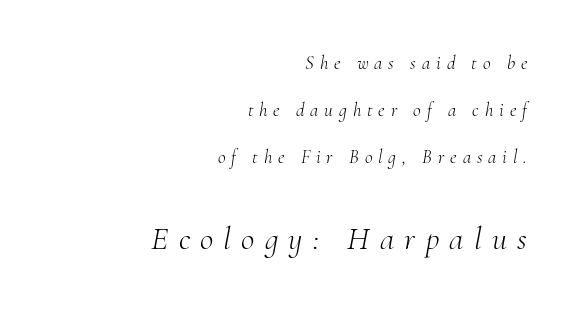
Q: Is the text bold? A: No.
Q: Is the text italic (slanted)? A: Yes, it leans right by about 10 degrees.
Q: Is the typeface a serif or a sans-serif typeface? A: Serif.
Q: Is the text underlined? A: No.
Q: How is the paragraph aligned? A: Right-aligned.
Q: Is the spacing between letters normal or unusually wide? A: Unusually wide.
Q: Is the spacing between lines tight, normal or loose? A: Loose.
Q: Which block of text is set in a larger size, the first (top) or the second (bottom)? A: The second (bottom) one.
Q: Width (condensed, normal, or wide)? A: Normal.
Q: Stroke contrast? A: Medium.
Q: x-height? A: Small.
Q: Monospaced? A: No.
